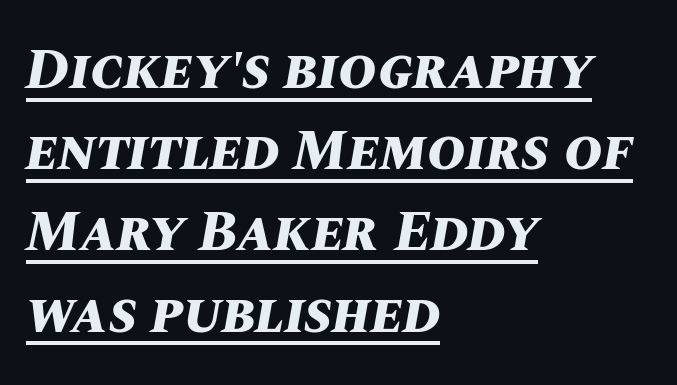
{"italic": "yes", "lean": "right", "slant_degrees": 10, "bold": "yes", "weight": "bold", "width": "normal", "stroke_contrast": "medium", "x_height": "large", "monospaced": "no", "underline": "yes", "align": "left", "line_spacing": "normal", "line_spacing_ratio": 1.4, "letter_spacing": "normal", "letter_spacing_em": 0.0, "glyph_px": 58}
